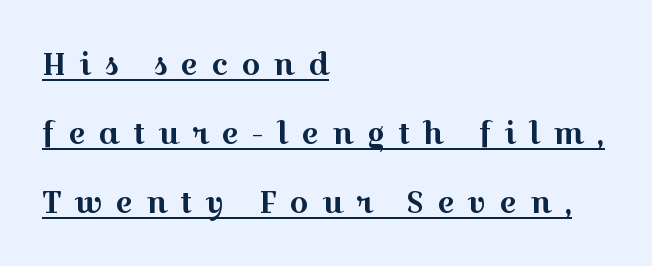
The image shows 30 px wide serif type, upright; set left-aligned, loose line spacing (2.3x), unusually wide letter spacing (+0.43 em), underlined; a medium x-height.
